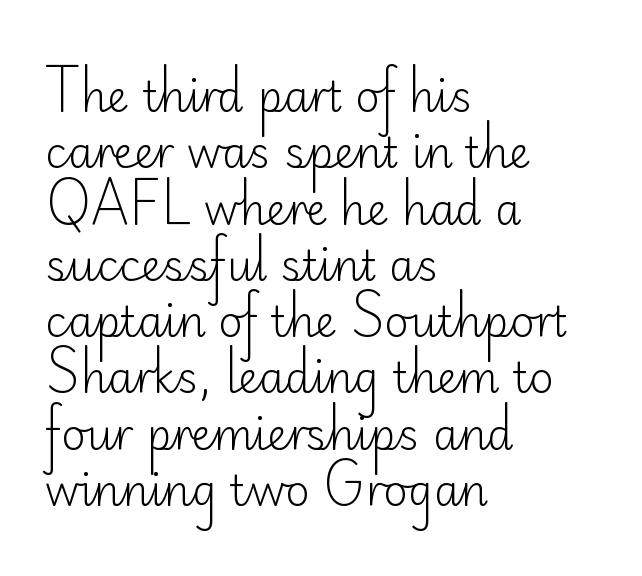
The space beneath each line is pristine and unruled. No heavy texture on the line: the type isn't bold. Observe the ordinary spacing: letters are neighbours, not strangers. You could not count columns in this text — the font is proportionally spaced. Each letter's strokes conclude bluntly, with no projecting serifs.
